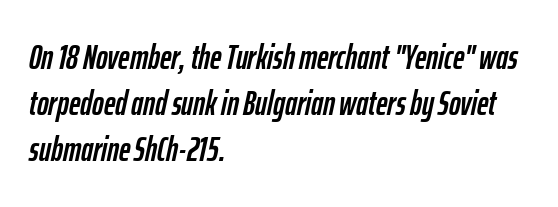
The image shows 35 px condensed type, italic (leaning right); set left-aligned, normal line spacing (1.32x), normal letter spacing, not underlined; low stroke contrast and a medium x-height.
